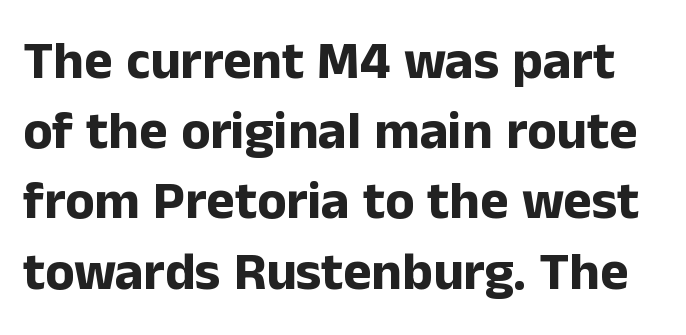
The image shows 54 px bold sans-serif type, upright; set normal line spacing (1.3x), normal letter spacing, not underlined; low stroke contrast and a medium x-height.
